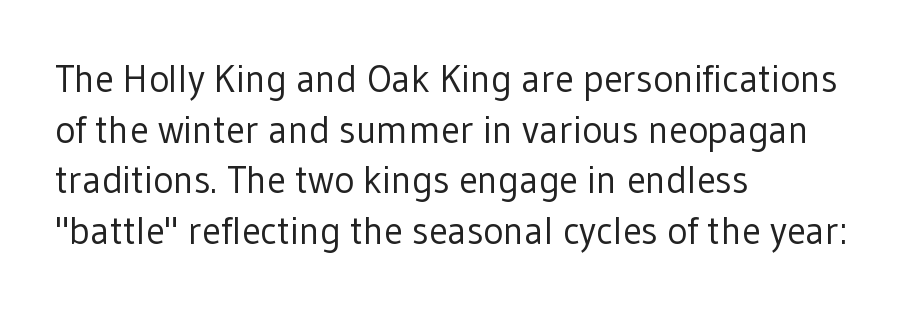
{"serif": "no", "italic": "no", "bold": "no", "weight": "regular", "width": "normal", "stroke_contrast": "low", "x_height": "medium", "monospaced": "no", "underline": "no", "align": "left", "line_spacing": "normal", "line_spacing_ratio": 1.33, "letter_spacing": "normal", "letter_spacing_em": 0.0, "glyph_px": 38}
